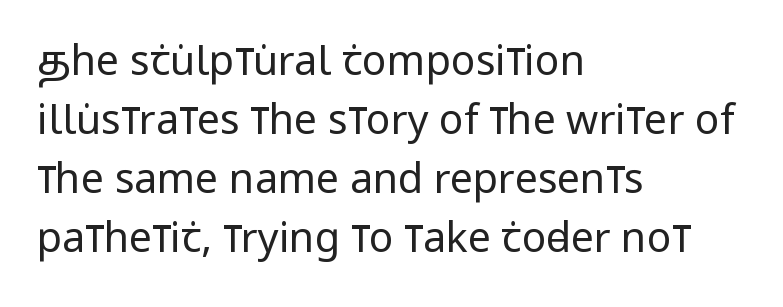
{"serif": "no", "italic": "no", "bold": "no", "weight": "regular", "width": "condensed", "stroke_contrast": "low", "x_height": "large", "monospaced": "no", "underline": "no", "align": "left", "line_spacing": "normal", "line_spacing_ratio": 1.44, "letter_spacing": "normal", "letter_spacing_em": 0.0, "glyph_px": 41}
